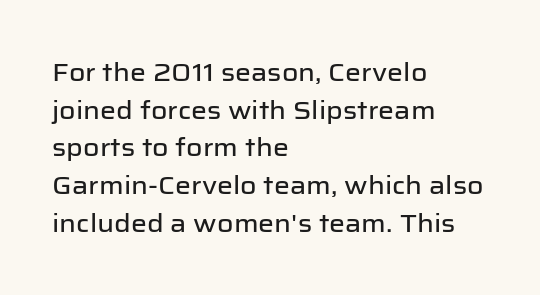
The image shows 25 px text type, upright; set left-aligned, normal line spacing (1.51x), normal letter spacing, not underlined.
